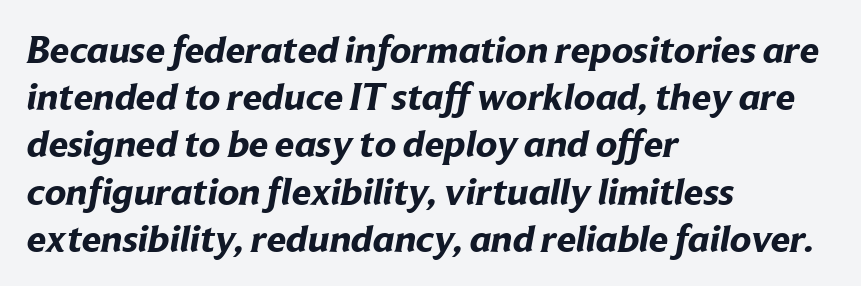
Q: Is the text bold? A: Yes.
Q: Is the typeface a serif or a sans-serif typeface? A: Sans-serif.
Q: Is the text underlined? A: No.
Q: How is the paragraph aligned? A: Left-aligned.
Q: Is the spacing between letters normal or unusually wide? A: Normal.
Q: Width (condensed, normal, or wide)? A: Normal.
Q: Stroke contrast? A: Low.
Q: x-height? A: Medium.
Q: Monospaced? A: No.
